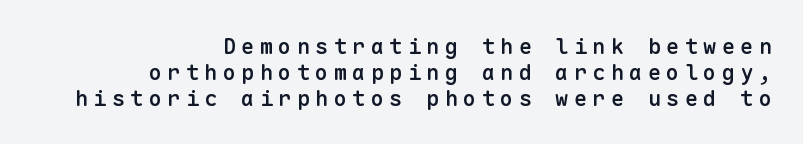
{"italic": "no", "bold": "semi", "underline": "no", "align": "right", "line_spacing_ratio": 1.18, "letter_spacing": "wide", "letter_spacing_em": 0.24, "glyph_px": 22}
